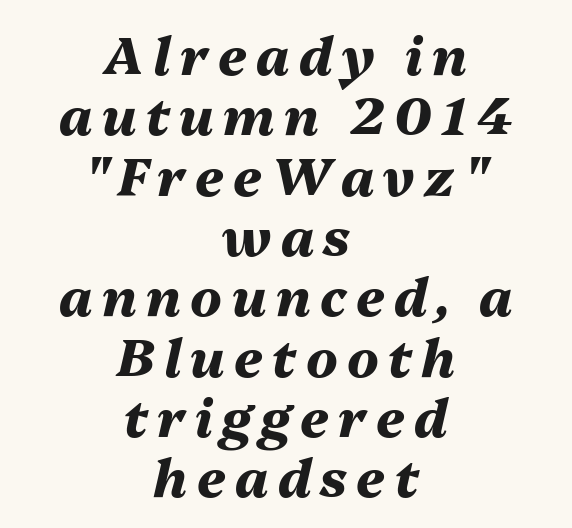
{"italic": "yes", "lean": "right", "slant_degrees": 13, "bold": "yes", "weight": "heavy", "width": "normal", "stroke_contrast": "medium", "x_height": "medium", "monospaced": "no", "underline": "no", "align": "center", "line_spacing_ratio": 1.16, "glyph_px": 52}
